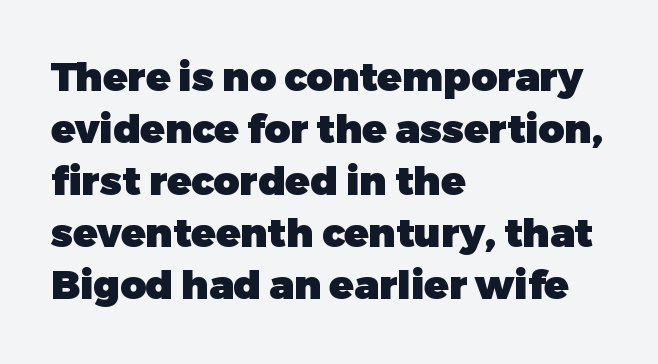
Nope, not italic — everything's standing straight. The lines are quadded left. The passage shown is emphatically bold. The letters carry no serifs — their stems end cleanly without finishing strokes. Leading: standard.
